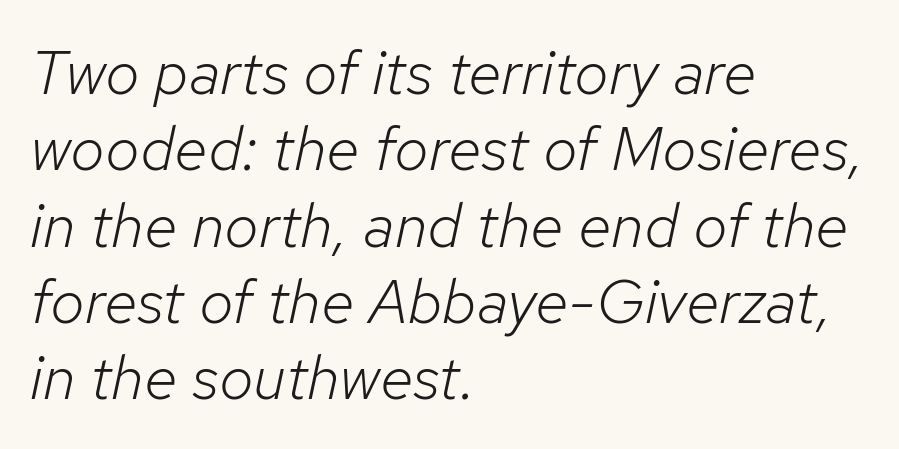
{"italic": "yes", "lean": "right", "slant_degrees": 12, "bold": "no", "weight": "light", "width": "normal", "stroke_contrast": "low", "x_height": "medium", "monospaced": "no", "underline": "no", "align": "left", "line_spacing_ratio": 1.23, "letter_spacing": "normal", "letter_spacing_em": 0.0, "glyph_px": 62}
